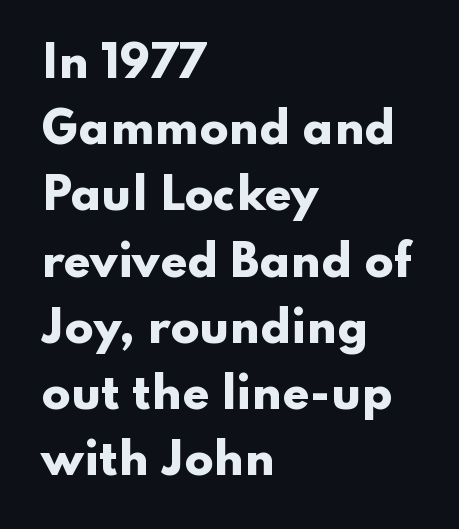
Q: Is the text bold? A: Yes.
Q: Is the text italic (slanted)? A: No, it is upright.
Q: Is the typeface a serif or a sans-serif typeface? A: Sans-serif.
Q: Is the text underlined? A: No.
Q: How is the paragraph aligned? A: Left-aligned.
Q: Is the spacing between letters normal or unusually wide? A: Normal.
Q: Is the spacing between lines tight, normal or loose? A: Normal.
Q: Width (condensed, normal, or wide)? A: Wide.
Q: Stroke contrast? A: Low.
Q: x-height? A: Small.
Q: Monospaced? A: No.
